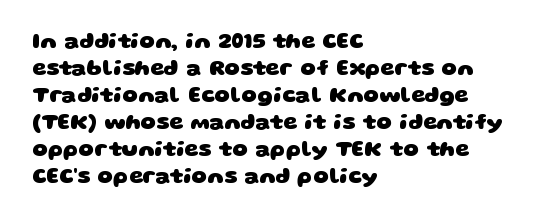
{"bold": "yes", "underline": "no", "align": "left", "line_spacing_ratio": 1.23, "letter_spacing": "normal", "letter_spacing_em": 0.0, "glyph_px": 22}
